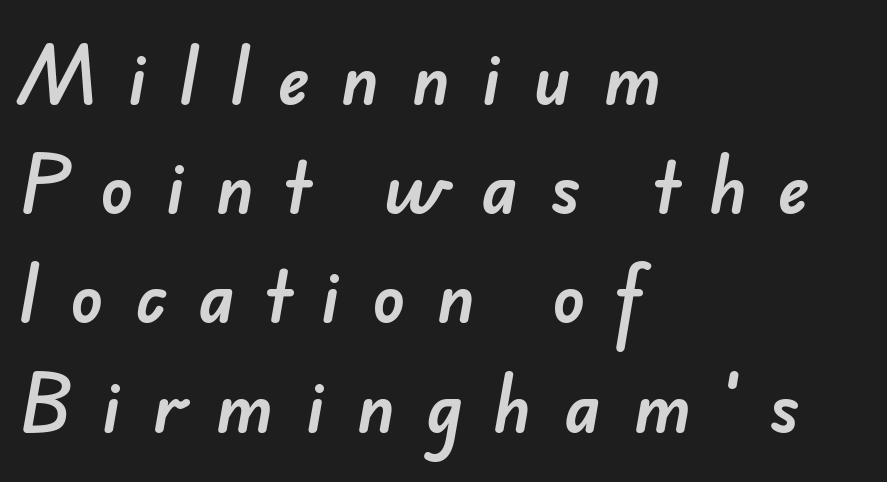
The glyphs are unaccompanied by any horizontal stroke below them. Someone cranked the tracking dial way up on this one. Examine the stroke ends and you'll find no serifs. Looks like regular typesetting: each glyph gets only the width it needs.
